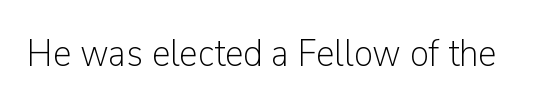
Q: Is the text bold? A: No.
Q: Is the text italic (slanted)? A: No, it is upright.
Q: Is the typeface a serif or a sans-serif typeface? A: Sans-serif.
Q: Is the text underlined? A: No.
Q: Is the spacing between letters normal or unusually wide? A: Normal.
Q: Width (condensed, normal, or wide)? A: Normal.
Q: Stroke contrast? A: Low.
Q: x-height? A: Medium.
Q: Monospaced? A: No.
